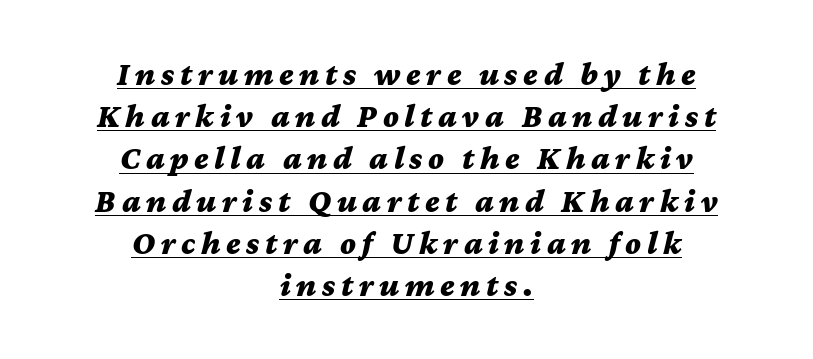
{"italic": "yes", "lean": "right", "slant_degrees": 12, "bold": "yes", "weight": "bold", "width": "wide", "stroke_contrast": "medium", "x_height": "medium", "monospaced": "no", "underline": "yes", "align": "center", "line_spacing": "normal", "line_spacing_ratio": 1.28, "glyph_px": 33}
